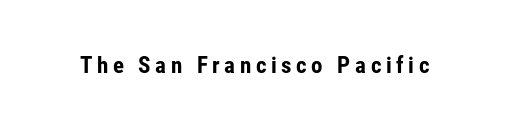
Q: Is the text bold? A: Yes.
Q: Is the text italic (slanted)? A: No, it is upright.
Q: Is the text underlined? A: No.
Q: Is the spacing between letters normal or unusually wide? A: Unusually wide.
